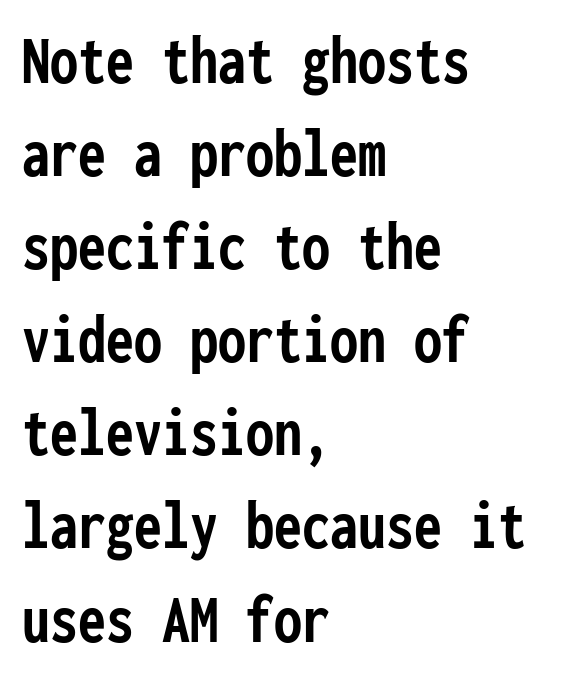
Q: Is the text bold? A: Yes.
Q: Is the text italic (slanted)? A: No, it is upright.
Q: Is the typeface a serif or a sans-serif typeface? A: Sans-serif.
Q: Is the text underlined? A: No.
Q: How is the paragraph aligned? A: Left-aligned.
Q: Is the spacing between letters normal or unusually wide? A: Normal.
Q: Is the spacing between lines tight, normal or loose? A: Normal.
Q: Width (condensed, normal, or wide)? A: Condensed.
Q: Stroke contrast? A: Low.
Q: x-height? A: Medium.
Q: Monospaced? A: Yes.
